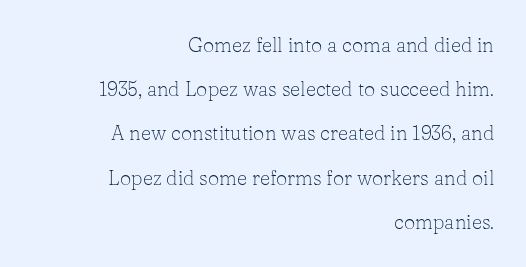
The area under the type is left untouched. You could fit nearly another row in the gap between these rows. This is roman type, the default non-slanted kind. Unbolded letterforms with no extra heft.
